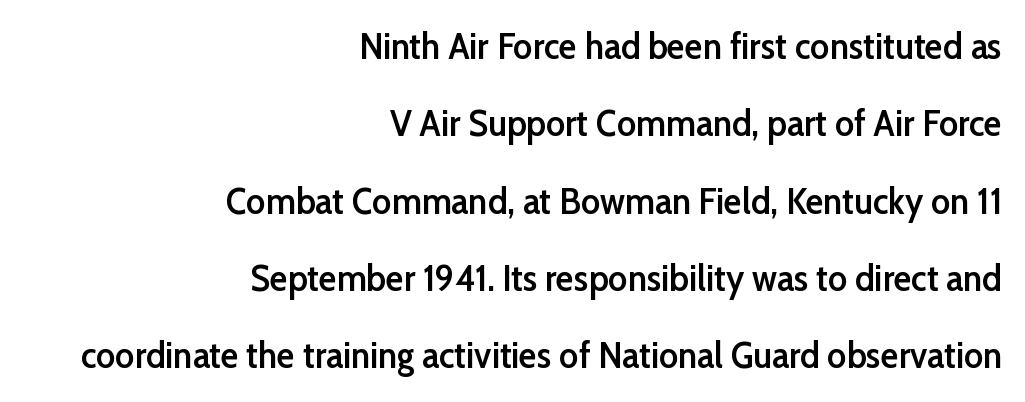
Q: Is the text bold? A: Semi-bold.
Q: Is the text italic (slanted)? A: No, it is upright.
Q: Is the typeface a serif or a sans-serif typeface? A: Sans-serif.
Q: Is the text underlined? A: No.
Q: How is the paragraph aligned? A: Right-aligned.
Q: Is the spacing between letters normal or unusually wide? A: Normal.
Q: Is the spacing between lines tight, normal or loose? A: Loose.
Q: Width (condensed, normal, or wide)? A: Normal.
Q: Stroke contrast? A: Low.
Q: x-height? A: Medium.
Q: Monospaced? A: No.
